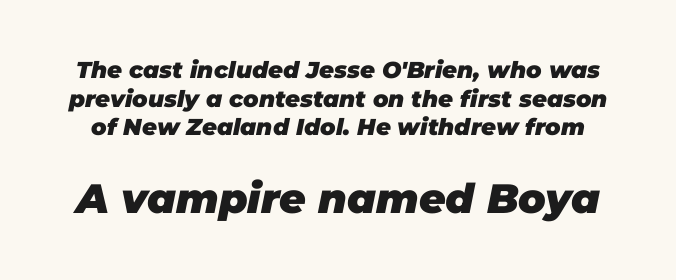
Q: Is the text bold? A: Yes.
Q: Is the text italic (slanted)? A: Yes, it leans right by about 11 degrees.
Q: Is the text underlined? A: No.
Q: Is the spacing between letters normal or unusually wide? A: Normal.
Q: Which block of text is set in a larger size, the first (top) or the second (bottom)? A: The second (bottom) one.
Q: Width (condensed, normal, or wide)? A: Normal.
Q: Stroke contrast? A: Low.
Q: x-height? A: Large.
Q: Monospaced? A: No.
